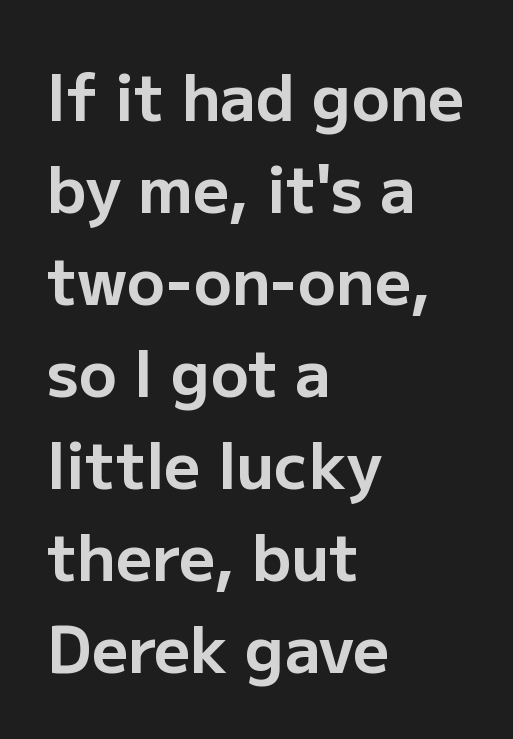
The image shows 63 px bold sans-serif type, upright; set left-aligned, normal line spacing (1.46x), normal letter spacing, not underlined; low stroke contrast and a medium x-height.
